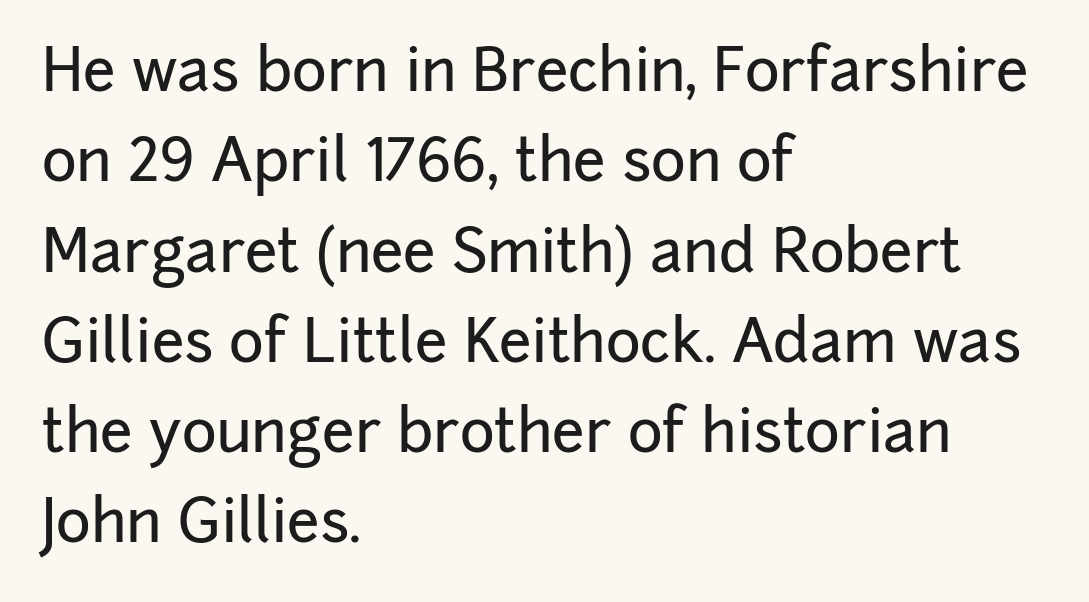
Varying glyph widths throughout — classic text-font behaviour. Horizontally, the lines are justified to the leading edge only. The strip under each line holds only bare page. This rendering leaves character spacing at its baseline value. Summary of vertical rhythm: regular, with standard interline spacing. In terms of posture, this sample is upright.
